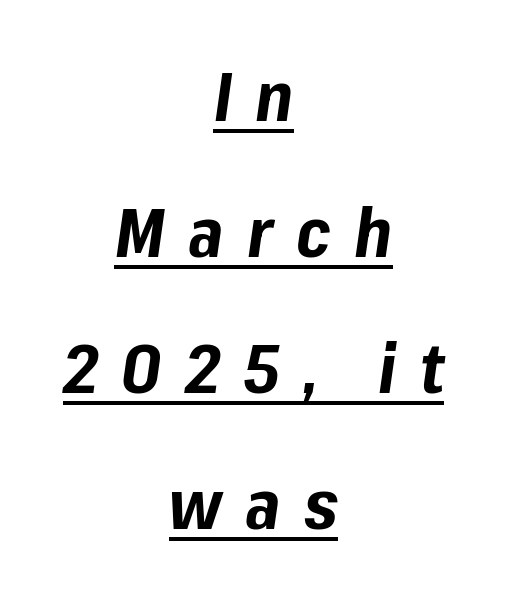
Q: Is the text bold? A: Yes.
Q: Is the text italic (slanted)? A: Yes, it leans right by about 8 degrees.
Q: Is the text underlined? A: Yes.
Q: How is the paragraph aligned? A: Centered.
Q: Is the spacing between letters normal or unusually wide? A: Unusually wide.
Q: Is the spacing between lines tight, normal or loose? A: Loose.
Q: Width (condensed, normal, or wide)? A: Normal.
Q: Stroke contrast? A: Low.
Q: x-height? A: Medium.
Q: Monospaced? A: No.
